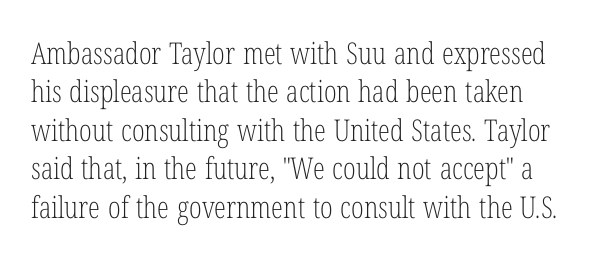
Q: Is the text bold? A: No.
Q: Is the text italic (slanted)? A: No, it is upright.
Q: Is the typeface a serif or a sans-serif typeface? A: Serif.
Q: Is the text underlined? A: No.
Q: Is the spacing between letters normal or unusually wide? A: Normal.
Q: Is the spacing between lines tight, normal or loose? A: Normal.
Q: Width (condensed, normal, or wide)? A: Condensed.
Q: Stroke contrast? A: Low.
Q: x-height? A: Medium.
Q: Monospaced? A: No.
